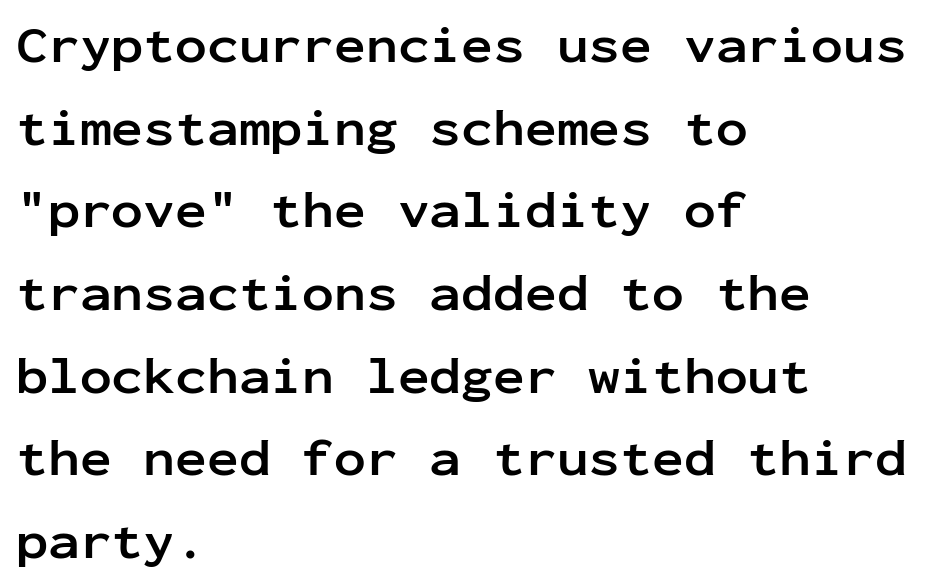
The image shows 53 px semibold sans-serif type, upright, monospaced; set left-aligned, normal line spacing (1.56x), normal letter spacing, not underlined; low stroke contrast and a medium x-height.
